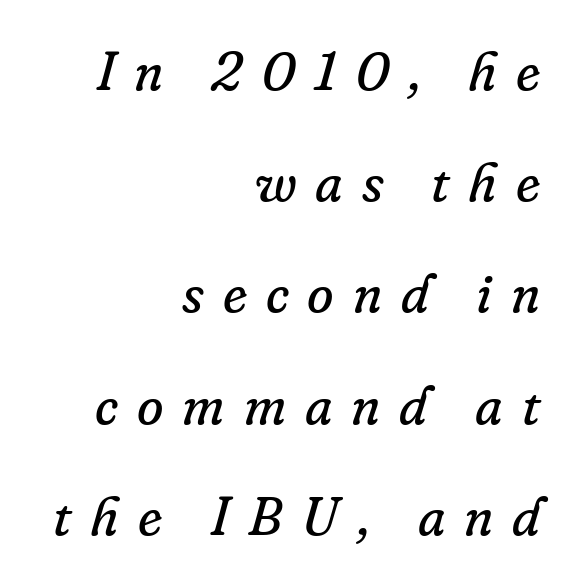
The image shows 54 px regular-weight serif type, italic (leaning right); set right-aligned, loose line spacing (2.06x), unusually wide letter spacing (+0.35 em), not underlined; low stroke contrast and a small x-height.
